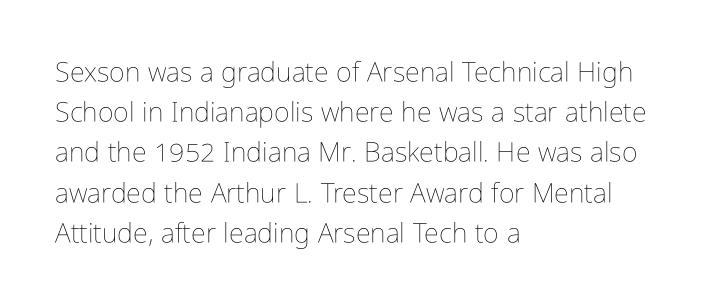
The image shows 27 px text type, upright; set left-aligned, normal line spacing (1.49x), normal letter spacing, not underlined.
